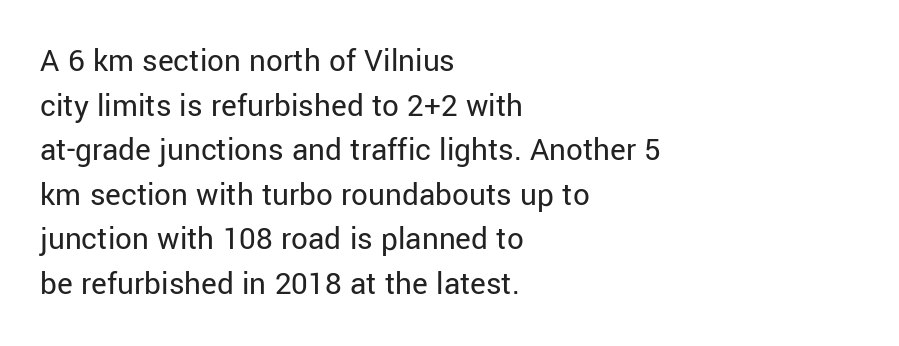
{"serif": "no", "italic": "no", "bold": "no", "weight": "regular", "width": "normal", "stroke_contrast": "low", "x_height": "medium", "monospaced": "no", "underline": "no", "align": "left", "line_spacing": "normal", "line_spacing_ratio": 1.35, "letter_spacing": "normal", "letter_spacing_em": 0.0, "glyph_px": 33}
